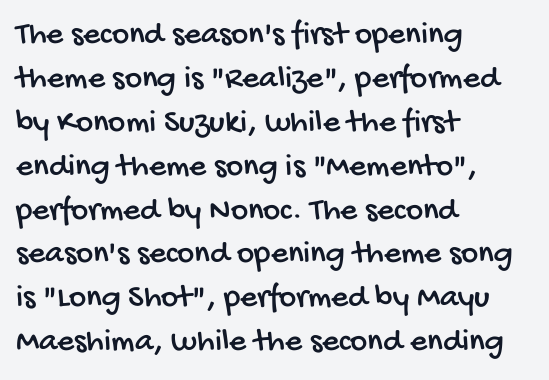
Compared with a centered layout, this one pins lines to the left instead. Font category for this specimen: sans-serif. Default kerning and tracking; the words read as compact shapes. Words float on clear page, feet unadorned. Here the designer chose a conventional face with non-uniform glyph widths. The line-height multiplier appears to be the usual default.
